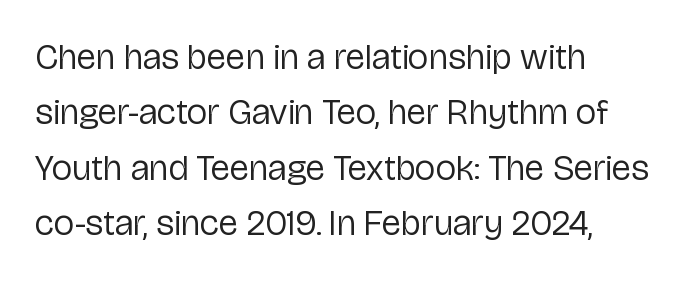
The image shows 36 px regular-weight sans-serif type, upright; set left-aligned, normal line spacing (1.54x), normal letter spacing, not underlined; low stroke contrast and a medium x-height.
